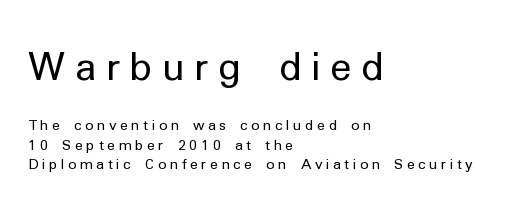
Q: Is the text bold? A: No.
Q: Is the text italic (slanted)? A: No, it is upright.
Q: Is the typeface a serif or a sans-serif typeface? A: Sans-serif.
Q: Is the text underlined? A: No.
Q: How is the paragraph aligned? A: Left-aligned.
Q: Is the spacing between letters normal or unusually wide? A: Unusually wide.
Q: Is the spacing between lines tight, normal or loose? A: Normal.
Q: Which block of text is set in a larger size, the first (top) or the second (bottom)? A: The first (top) one.
Q: Width (condensed, normal, or wide)? A: Normal.
Q: Stroke contrast? A: Low.
Q: x-height? A: Medium.
Q: Monospaced? A: No.
